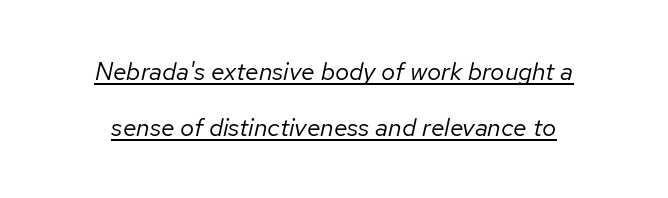
How would I describe the line gaps? Wide and relaxed. The typesetter has applied underlining to the passage shown. Short note: letters normally spaced. Think standard paragraph weight, or any step lighter than that. The axis of the letterforms is tilted away from vertical.
